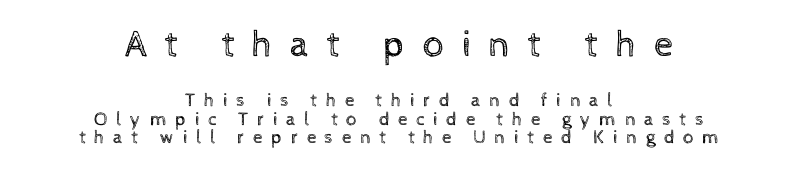
Line spacing here is tight. The letters in the upper block stand taller than those in the block below. Check under the words: just untouched page. These lines stack symmetrically, like a column narrowing and widening about its center.
